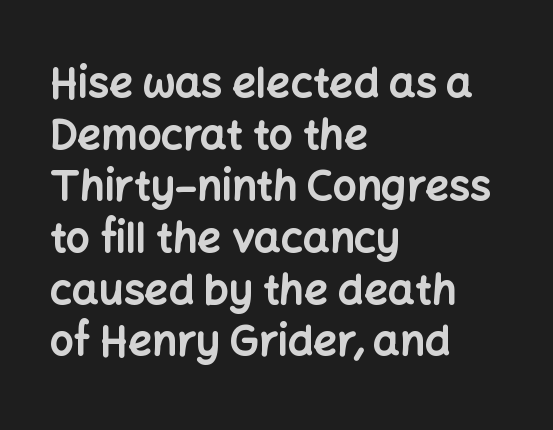
The image shows 42 px bold sans-serif type, upright; set left-aligned, line spacing 1.23x, normal letter spacing, not underlined; low stroke contrast and a medium x-height.
